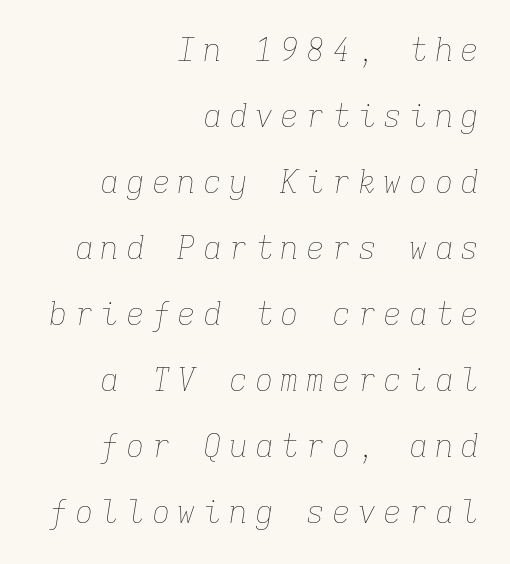
{"italic": "yes", "lean": "right", "slant_degrees": 9, "bold": "no", "weight": "thin", "width": "normal", "stroke_contrast": "low", "x_height": "medium", "monospaced": "yes", "underline": "no", "align": "right", "line_spacing": "loose", "line_spacing_ratio": 2.13, "letter_spacing": "wide", "letter_spacing_em": 0.23, "glyph_px": 31}
